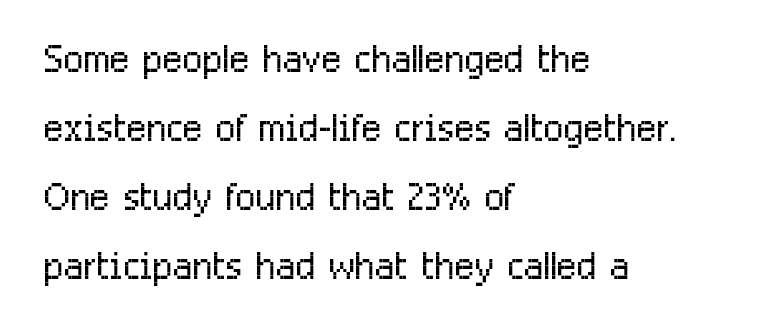
{"serif": "no", "italic": "no", "bold": "no", "weight": "light", "width": "condensed", "stroke_contrast": "low", "x_height": "medium", "monospaced": "no", "underline": "no", "align": "left", "line_spacing": "normal", "line_spacing_ratio": 1.3, "letter_spacing": "normal", "letter_spacing_em": 0.0, "glyph_px": 53}
